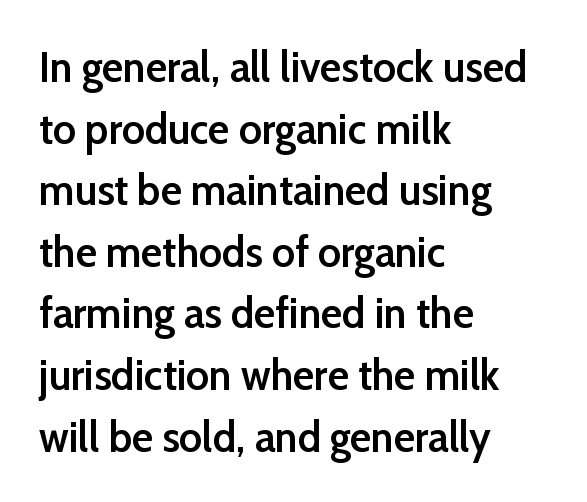
The image shows 44 px semibold sans-serif type, upright; set left-aligned, normal line spacing (1.4x), normal letter spacing, not underlined; low stroke contrast and a medium x-height.
